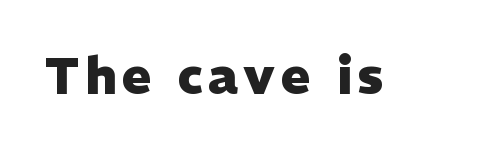
Q: Is the text bold? A: Yes.
Q: Is the text italic (slanted)? A: No, it is upright.
Q: Is the typeface a serif or a sans-serif typeface? A: Sans-serif.
Q: Is the text underlined? A: No.
Q: Width (condensed, normal, or wide)? A: Normal.
Q: Stroke contrast? A: Low.
Q: x-height? A: Medium.
Q: Monospaced? A: No.
